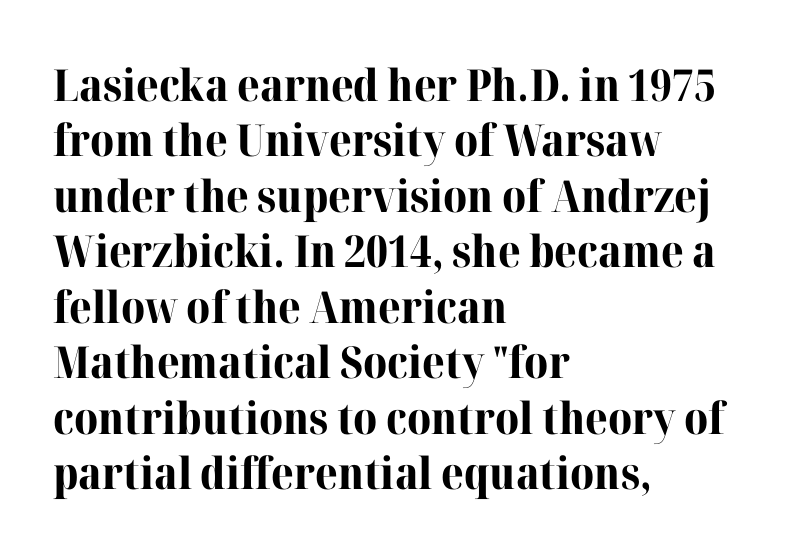
{"serif": "yes", "italic": "no", "bold": "yes", "weight": "bold", "width": "normal", "stroke_contrast": "high", "x_height": "medium", "monospaced": "no", "underline": "no", "align": "left", "line_spacing": "normal", "line_spacing_ratio": 1.26, "letter_spacing": "normal", "letter_spacing_em": 0.0, "glyph_px": 44}
